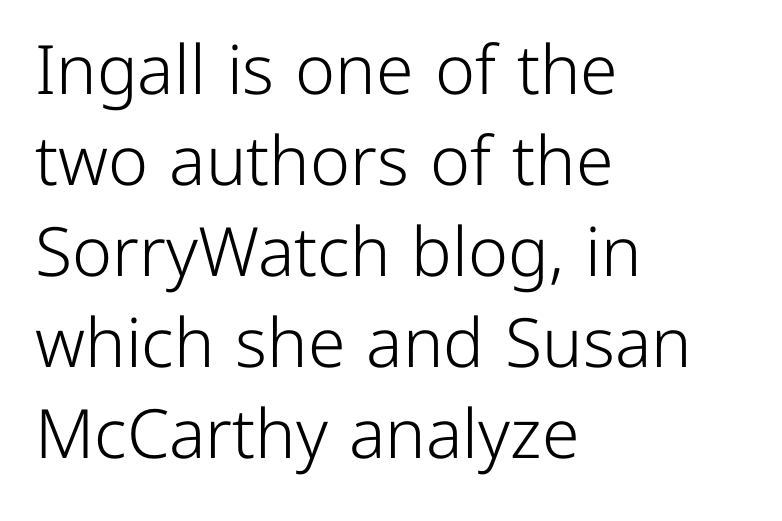
Q: Is the text bold? A: No.
Q: Is the text italic (slanted)? A: No, it is upright.
Q: Is the typeface a serif or a sans-serif typeface? A: Sans-serif.
Q: Is the text underlined? A: No.
Q: How is the paragraph aligned? A: Left-aligned.
Q: Is the spacing between letters normal or unusually wide? A: Normal.
Q: Is the spacing between lines tight, normal or loose? A: Normal.
Q: Width (condensed, normal, or wide)? A: Normal.
Q: Stroke contrast? A: Low.
Q: x-height? A: Medium.
Q: Monospaced? A: No.
